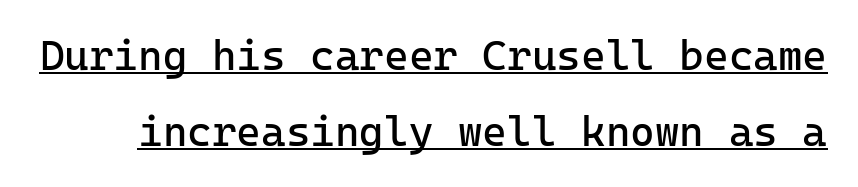
The image shows 42 px regular-weight sans-serif type, upright, monospaced; set line spacing 1.8x, normal letter spacing, underlined; low stroke contrast and a medium x-height.
